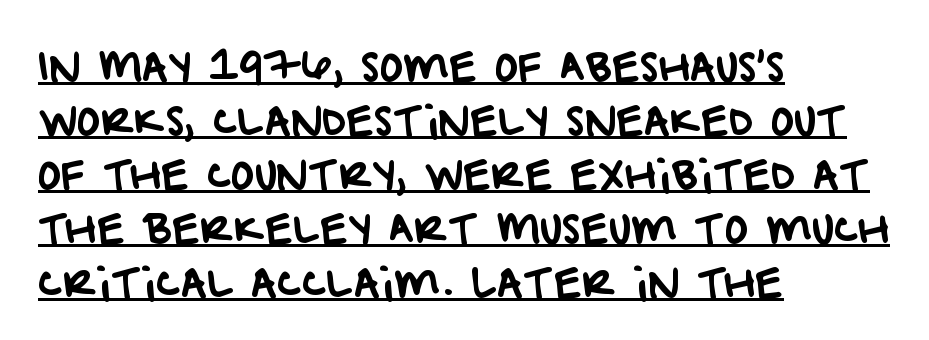
The image shows 40 px sans-serif type; set left-aligned, normal line spacing (1.35x), normal letter spacing, underlined; low stroke contrast and a large x-height.
